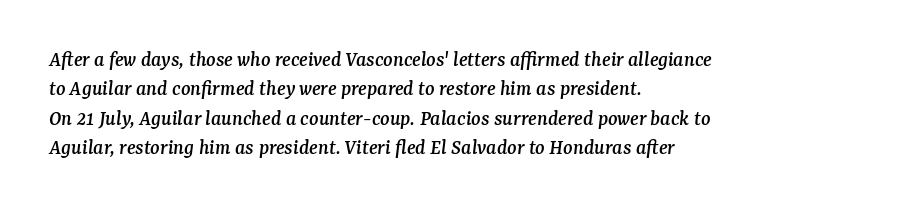
Students, observe: this is what conventionally led text looks like. Does the lettering tilt? It does — this is italic. Short note: letters normally spaced. Does the copy run flush right? No — it runs flush left. Underline: absent.
